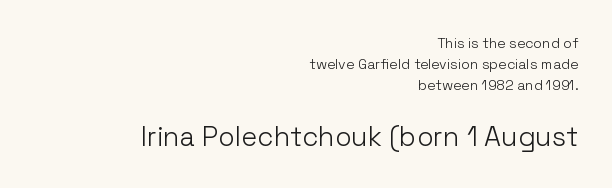
Typeset ragged left — the right edge is the straight one. Notice how descenders clear the ascenders below comfortably — that's standard leading. Posture: straight, roman, zero tilt. This layout puts the modest block above and the oversized block below. Decoration check: the copy has no underline. The weight would be labelled regular, book, light, or lighter still.
